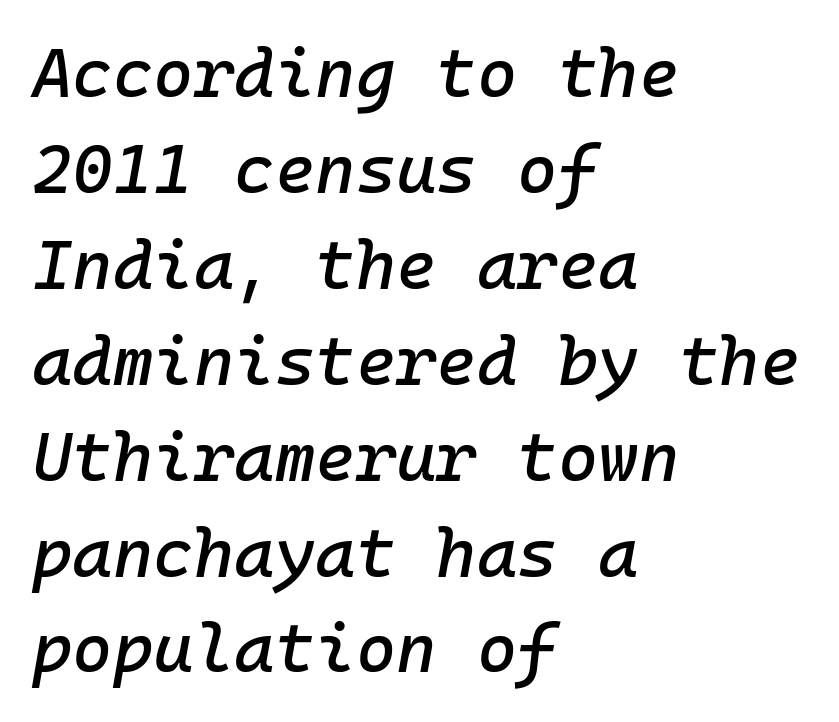
The image shows 69 px text type, italic (leaning right), monospaced; set left-aligned, normal line spacing (1.39x), normal letter spacing, not underlined; low stroke contrast and a medium x-height.
